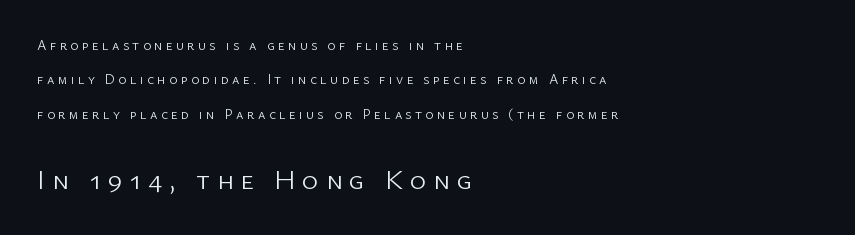
Characters remain perfectly vertical along every line. The passage shown is typed in a proportional face where columns would drift. The line-height multiplier appears high, well above default. The setting favours the left margin, as ordinary paragraphs usually do.
